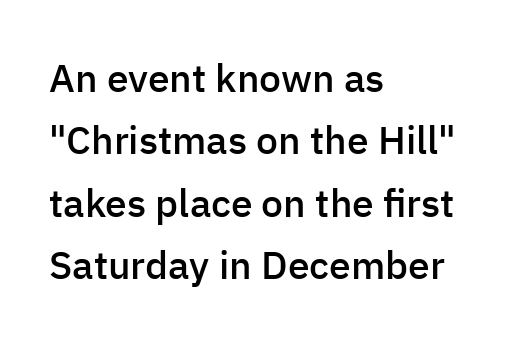
{"serif": "no", "italic": "no", "bold": "semi", "weight": "semibold", "width": "normal", "stroke_contrast": "low", "x_height": "medium", "monospaced": "no", "underline": "no", "align": "left", "line_spacing": "normal", "line_spacing_ratio": 1.6, "letter_spacing": "normal", "letter_spacing_em": 0.0, "glyph_px": 39}
